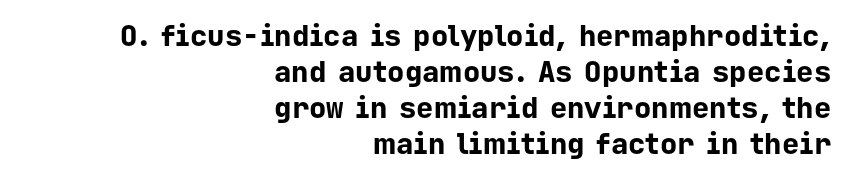
Q: Is the text bold? A: Yes.
Q: Is the text italic (slanted)? A: No, it is upright.
Q: Is the typeface a serif or a sans-serif typeface? A: Sans-serif.
Q: Is the text underlined? A: No.
Q: How is the paragraph aligned? A: Right-aligned.
Q: Is the spacing between letters normal or unusually wide? A: Normal.
Q: Width (condensed, normal, or wide)? A: Normal.
Q: Stroke contrast? A: Low.
Q: x-height? A: Medium.
Q: Monospaced? A: Yes.
